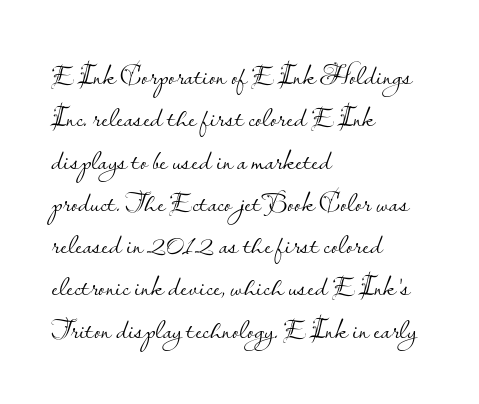
Q: Is the text bold? A: No.
Q: Is the text italic (slanted)? A: Yes.
Q: Is the typeface a serif or a sans-serif typeface? A: Sans-serif.
Q: Is the text underlined? A: No.
Q: How is the paragraph aligned? A: Left-aligned.
Q: Is the spacing between letters normal or unusually wide? A: Normal.
Q: Is the spacing between lines tight, normal or loose? A: Normal.
Q: Width (condensed, normal, or wide)? A: Normal.
Q: Stroke contrast? A: Low.
Q: x-height? A: Small.
Q: Monospaced? A: No.
